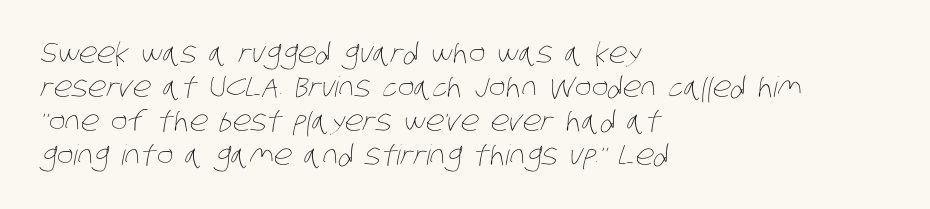
The image shows 28 px thin, condensed type; set left-aligned, line spacing 1.21x, normal letter spacing, not underlined; low stroke contrast and a large x-height.
